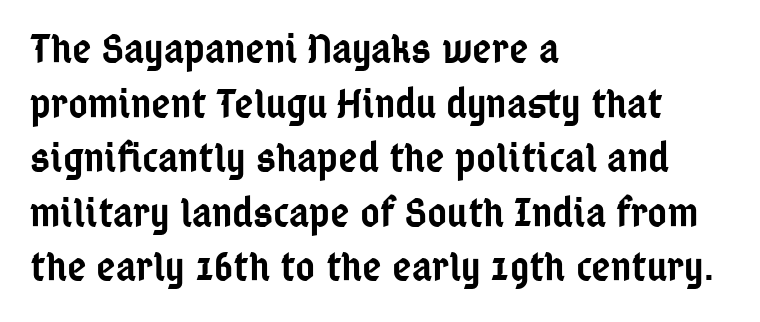
{"serif": "no", "italic": "no", "bold": "semi", "weight": "semibold", "width": "condensed", "stroke_contrast": "low", "x_height": "medium", "monospaced": "no", "underline": "no", "align": "left", "line_spacing": "normal", "line_spacing_ratio": 1.3, "letter_spacing": "normal", "letter_spacing_em": 0.0, "glyph_px": 42}
